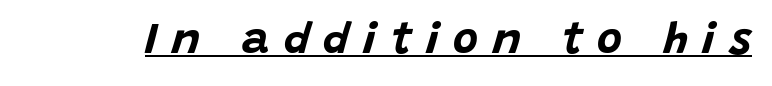
The image shows 43 px bold type, italic (leaning right); set unusually wide letter spacing (+0.33 em), underlined; low stroke contrast and a large x-height.
